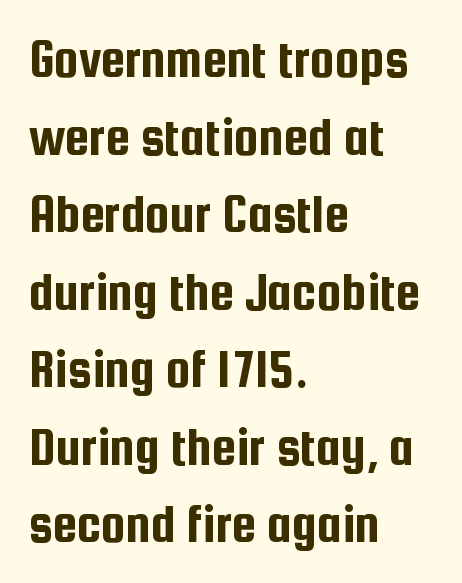
{"serif": "no", "italic": "no", "width": "condensed", "stroke_contrast": "low", "x_height": "medium", "monospaced": "no", "underline": "no", "align": "left", "line_spacing": "normal", "line_spacing_ratio": 1.41, "letter_spacing": "normal", "letter_spacing_em": 0.0, "glyph_px": 55}
